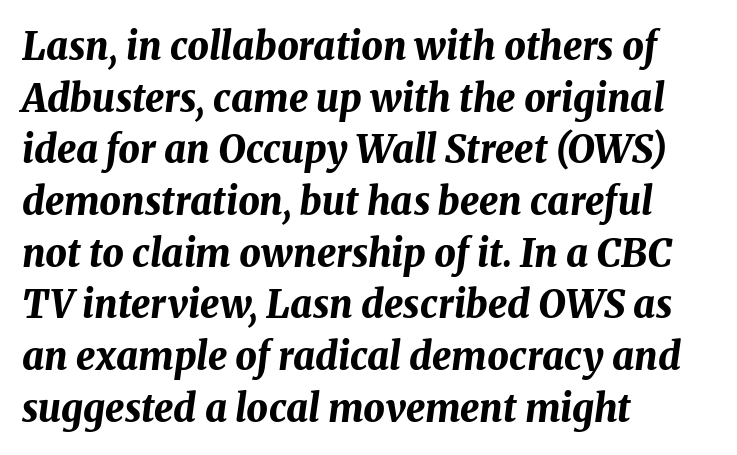
Q: Is the text bold? A: Yes.
Q: Is the text italic (slanted)? A: Yes, it leans right by about 8 degrees.
Q: Is the text underlined? A: No.
Q: How is the paragraph aligned? A: Left-aligned.
Q: Is the spacing between letters normal or unusually wide? A: Normal.
Q: Is the spacing between lines tight, normal or loose? A: Normal.
Q: Width (condensed, normal, or wide)? A: Normal.
Q: Stroke contrast? A: Medium.
Q: x-height? A: Medium.
Q: Monospaced? A: No.
